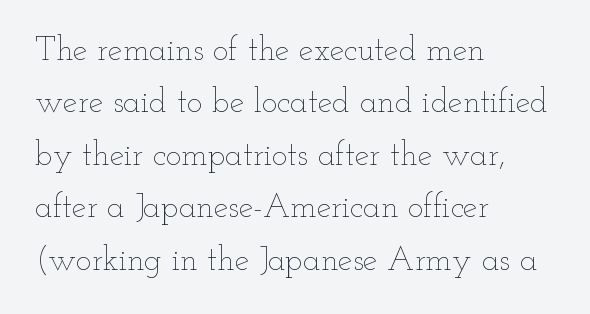
Q: Is the text bold? A: No.
Q: Is the text italic (slanted)? A: No, it is upright.
Q: Is the text underlined? A: No.
Q: How is the paragraph aligned? A: Left-aligned.
Q: Is the spacing between letters normal or unusually wide? A: Normal.
Q: Is the spacing between lines tight, normal or loose? A: Normal.
Q: Width (condensed, normal, or wide)? A: Wide.
Q: Stroke contrast? A: Low.
Q: x-height? A: Small.
Q: Monospaced? A: No.
